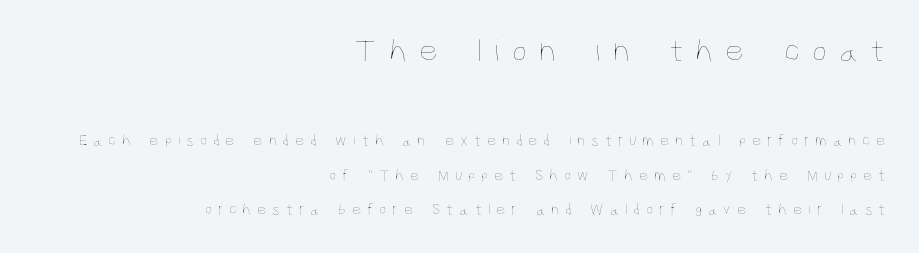
The image shows 33 px thin, condensed type, upright; set right-aligned, loose line spacing (2.17x), unusually wide letter spacing (+0.37 em), not underlined; the first (top) block is 2.06x larger; low stroke contrast and a large x-height.
